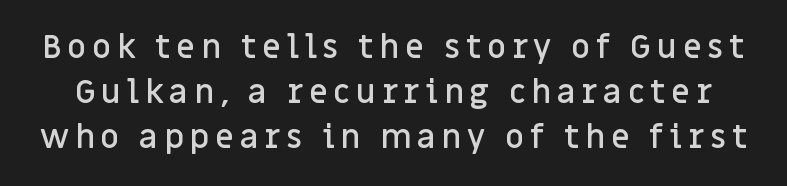
The rendering uses natural spacing where letterforms have individual widths. This is moderately heavy type, rendered in semibold. Serif or sans? Sans — the stroke terminals are bare. The gap between lines stays unmarked.
